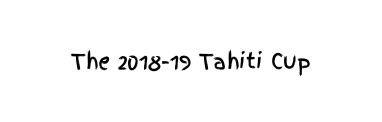
Every character sits straight up, as roman type does. The string is rendered with underlining switched off. Students, note that the glyphs here touch the page at normal intervals.
